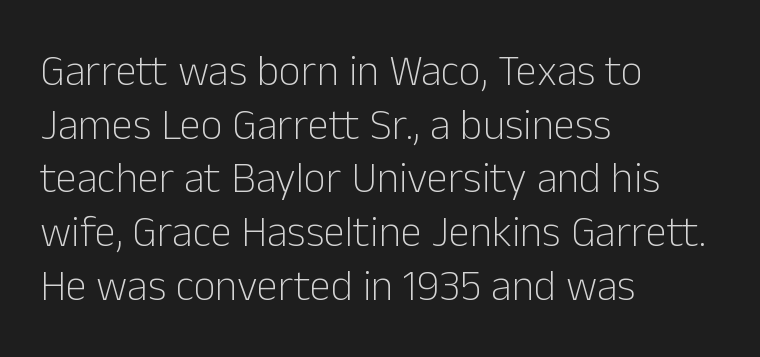
{"serif": "no", "italic": "no", "bold": "no", "weight": "light", "width": "normal", "stroke_contrast": "low", "x_height": "medium", "monospaced": "no", "underline": "no", "align": "left", "line_spacing": "normal", "line_spacing_ratio": 1.25, "letter_spacing": "normal", "letter_spacing_em": 0.0, "glyph_px": 43}
